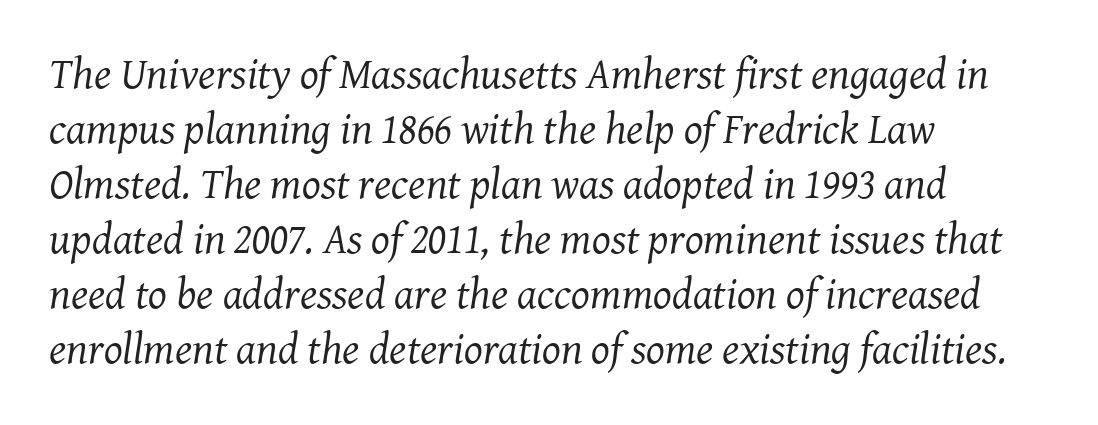
The image shows 44 px regular-weight serif type, italic (leaning right); set left-aligned, normal line spacing (1.25x), normal letter spacing, not underlined; medium stroke contrast and a medium x-height.
